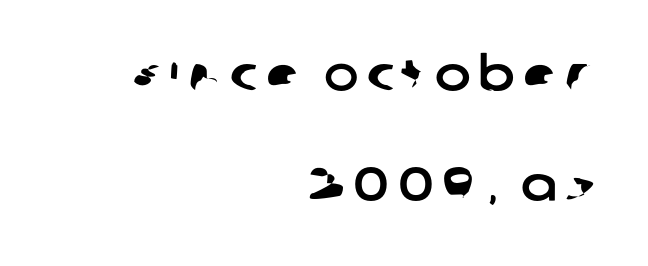
Q: Is the typeface a serif or a sans-serif typeface? A: Sans-serif.
Q: Is the text underlined? A: No.
Q: How is the paragraph aligned? A: Right-aligned.
Q: Is the spacing between lines tight, normal or loose? A: Loose.
Q: Width (condensed, normal, or wide)? A: Normal.
Q: Stroke contrast? A: Low.
Q: x-height? A: Large.
Q: Monospaced? A: No.
